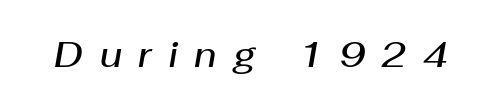
Q: Is the text bold? A: Semi-bold.
Q: Is the text italic (slanted)? A: Yes, it leans right by about 10 degrees.
Q: Is the text underlined? A: No.
Q: Is the spacing between letters normal or unusually wide? A: Unusually wide.
Q: Width (condensed, normal, or wide)? A: Normal.
Q: Stroke contrast? A: Medium.
Q: x-height? A: Medium.
Q: Monospaced? A: No.
